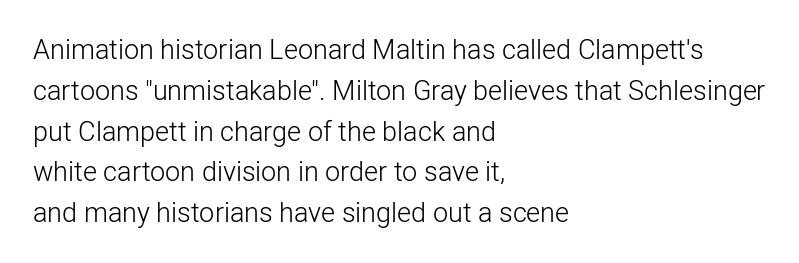
{"italic": "no", "bold": "no", "underline": "no", "align": "left", "line_spacing": "normal", "line_spacing_ratio": 1.51, "letter_spacing": "normal", "letter_spacing_em": 0.0, "glyph_px": 27}
